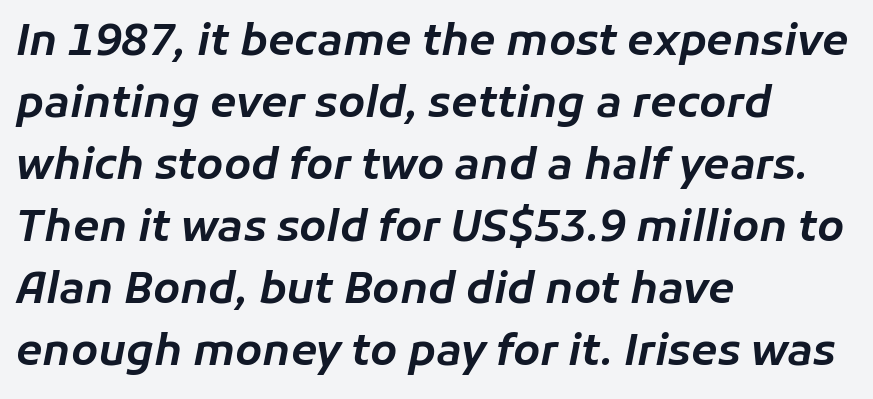
The typography opts for an oblique posture over an upright one. The paragraph shown leans on its left margin. The rendering uses natural spacing where letterforms have individual widths. Quick note: interline space is typical.
